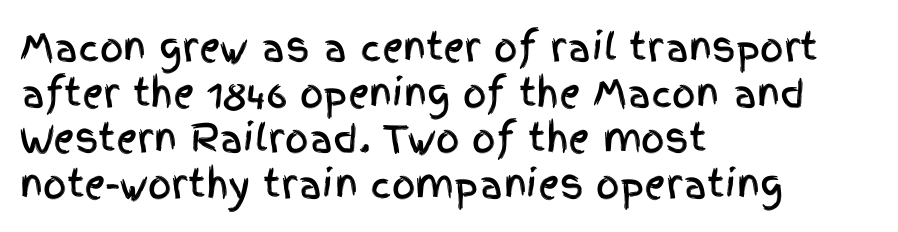
Spacing verdict: proportional, widths tailored to each character. Do the letters lean? They stand straight. Honestly, there is no underline to notice here at all. The type is set solid horizontally, with unmodified tracking. Each letter's strokes conclude bluntly, with no projecting serifs.
